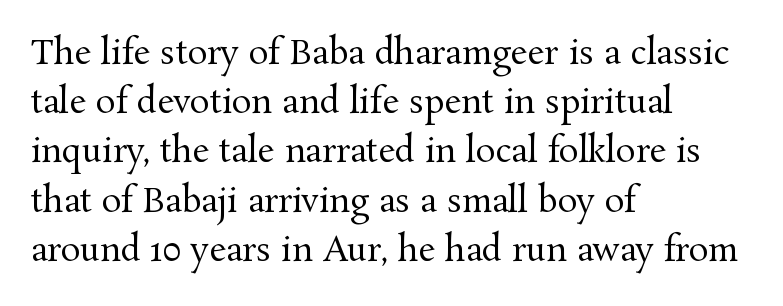
Q: Is the text bold? A: No.
Q: Is the text italic (slanted)? A: No, it is upright.
Q: Is the typeface a serif or a sans-serif typeface? A: Serif.
Q: Is the text underlined? A: No.
Q: How is the paragraph aligned? A: Left-aligned.
Q: Is the spacing between letters normal or unusually wide? A: Normal.
Q: Is the spacing between lines tight, normal or loose? A: Normal.
Q: Width (condensed, normal, or wide)? A: Normal.
Q: Stroke contrast? A: Medium.
Q: x-height? A: Medium.
Q: Monospaced? A: No.
